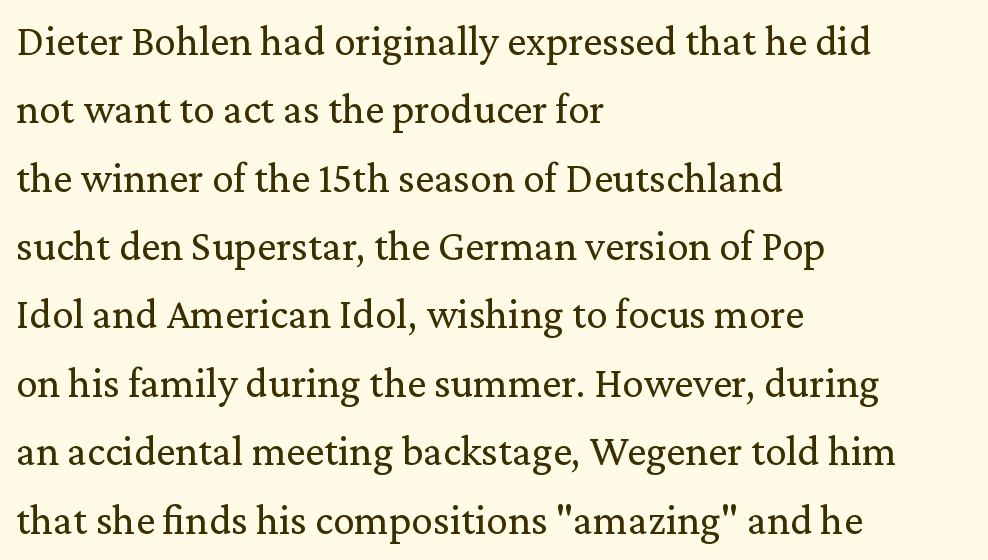
Beneath every word, the page is bare. Spacing verdict: proportional, widths tailored to each character. Check where the strokes stop: tiny serifs finish them off. Vertical strokes here are truly vertical. Alignment: flush left. This reads as an unemphasized weight, regular at the heaviest.
